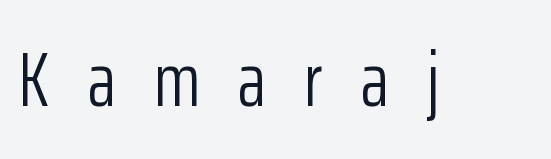
Q: Is the text bold? A: No.
Q: Is the text italic (slanted)? A: No, it is upright.
Q: Is the typeface a serif or a sans-serif typeface? A: Sans-serif.
Q: Is the text underlined? A: No.
Q: Is the spacing between letters normal or unusually wide? A: Unusually wide.
Q: Width (condensed, normal, or wide)? A: Condensed.
Q: Stroke contrast? A: Low.
Q: x-height? A: Medium.
Q: Monospaced? A: No.
